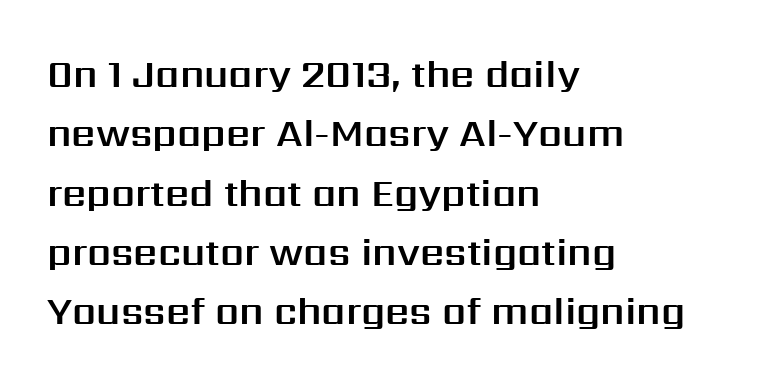
Q: Is the text italic (slanted)? A: No, it is upright.
Q: Is the typeface a serif or a sans-serif typeface? A: Sans-serif.
Q: Is the text underlined? A: No.
Q: How is the paragraph aligned? A: Left-aligned.
Q: Is the spacing between letters normal or unusually wide? A: Normal.
Q: Is the spacing between lines tight, normal or loose? A: Normal.
Q: Width (condensed, normal, or wide)? A: Normal.
Q: Stroke contrast? A: Medium.
Q: x-height? A: Medium.
Q: Monospaced? A: No.
